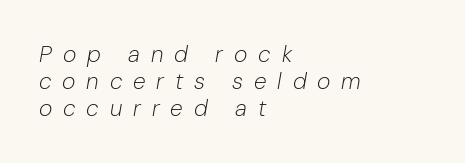
Q: Is the text bold? A: No.
Q: Is the text italic (slanted)? A: Yes, it leans right by about 10 degrees.
Q: Is the text underlined? A: No.
Q: How is the paragraph aligned? A: Left-aligned.
Q: Is the spacing between letters normal or unusually wide? A: Unusually wide.
